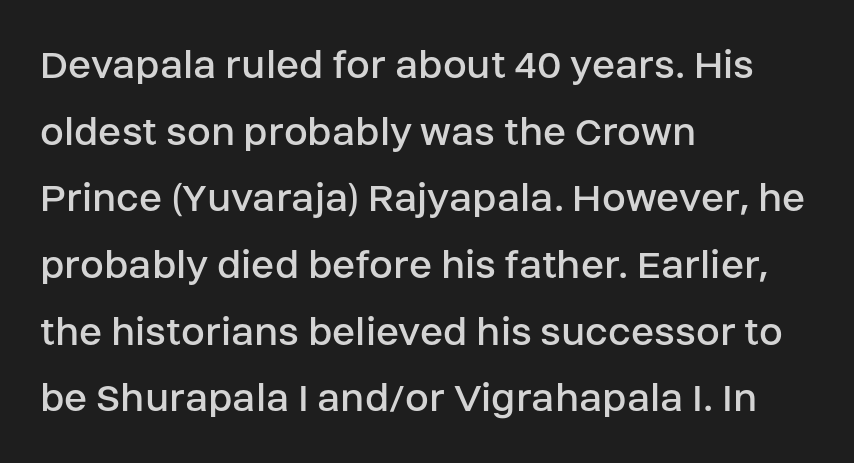
Q: Is the text bold? A: No.
Q: Is the text italic (slanted)? A: No, it is upright.
Q: Is the typeface a serif or a sans-serif typeface? A: Sans-serif.
Q: Is the text underlined? A: No.
Q: How is the paragraph aligned? A: Left-aligned.
Q: Is the spacing between letters normal or unusually wide? A: Normal.
Q: Is the spacing between lines tight, normal or loose? A: Normal.
Q: Width (condensed, normal, or wide)? A: Normal.
Q: Stroke contrast? A: Low.
Q: x-height? A: Large.
Q: Monospaced? A: No.
